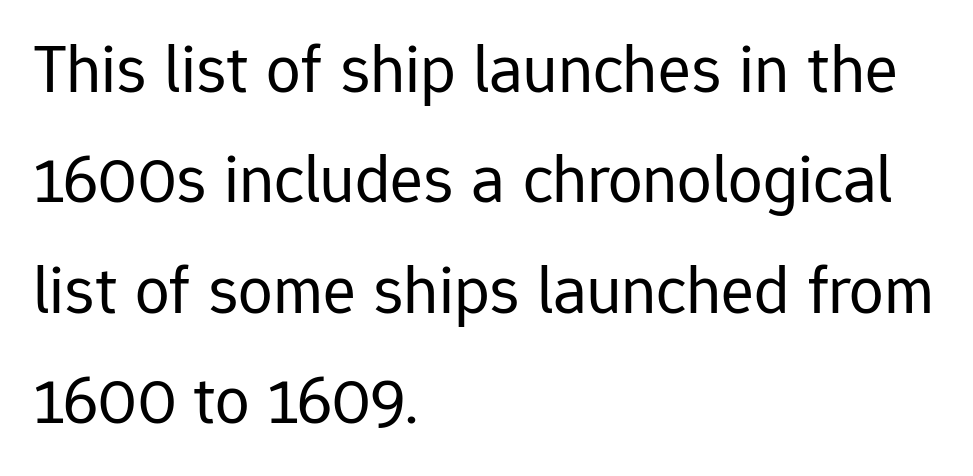
Is the letter spacing exaggerated? No — it looks like the ordinary default. Ink coverage per letter is moderate at most. Does the leading feel generous? No, just average. Posture: vertical. Look at the bottom of the vertical strokes: they stop flat, with no serifs.
